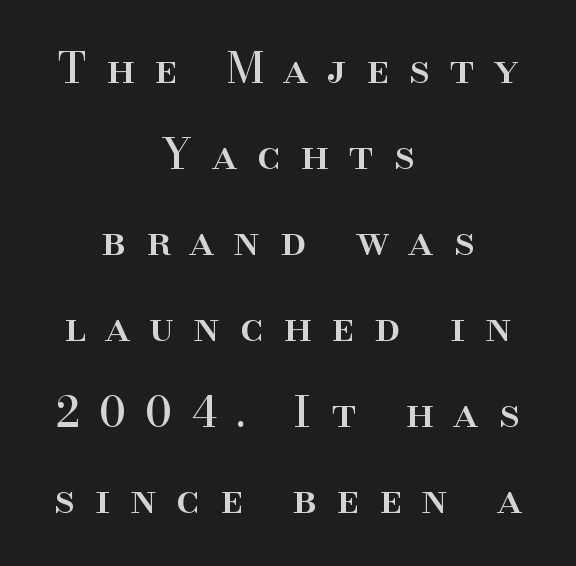
The image shows 42 px serif type, upright; set centered, loose line spacing (2.05x), unusually wide letter spacing (+0.46 em), not underlined; high stroke contrast and a small x-height.
